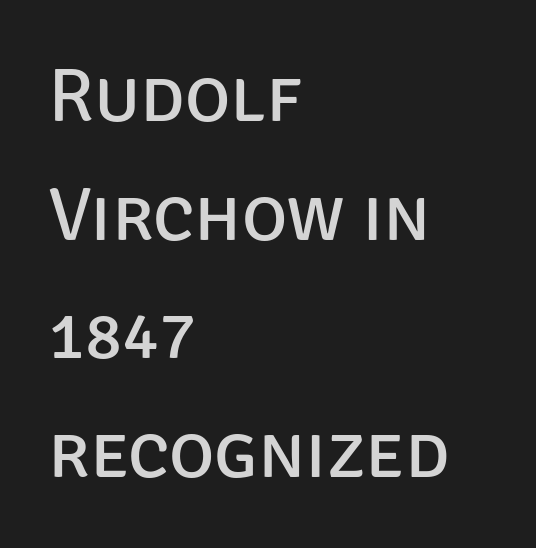
Q: Is the text bold? A: No.
Q: Is the text italic (slanted)? A: No, it is upright.
Q: Is the typeface a serif or a sans-serif typeface? A: Sans-serif.
Q: Is the text underlined? A: No.
Q: How is the paragraph aligned? A: Left-aligned.
Q: Is the spacing between letters normal or unusually wide? A: Normal.
Q: Is the spacing between lines tight, normal or loose? A: Normal.
Q: Width (condensed, normal, or wide)? A: Normal.
Q: Stroke contrast? A: Low.
Q: x-height? A: Large.
Q: Monospaced? A: No.
